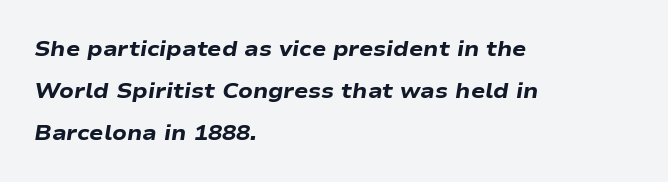
The tracking reads as untouched default to a designer's eye. The glyphs look as if they've been sheared to an angle. Reading down the block, your eye returns to a fixed left position each line. Underline: absent.
